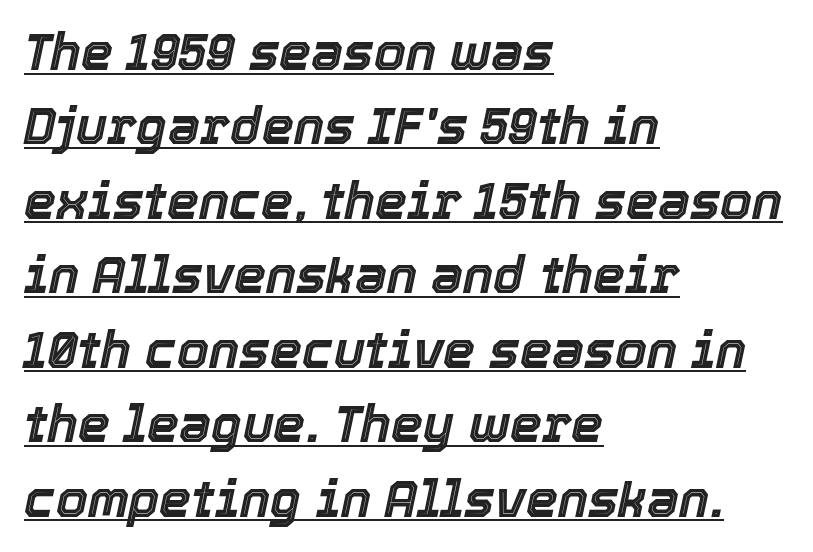
{"italic": "yes", "lean": "right", "slant_degrees": 12, "width": "normal", "x_height": "medium", "monospaced": "no", "underline": "yes", "align": "left", "line_spacing": "normal", "line_spacing_ratio": 1.46, "letter_spacing": "normal", "letter_spacing_em": 0.0, "glyph_px": 51}
